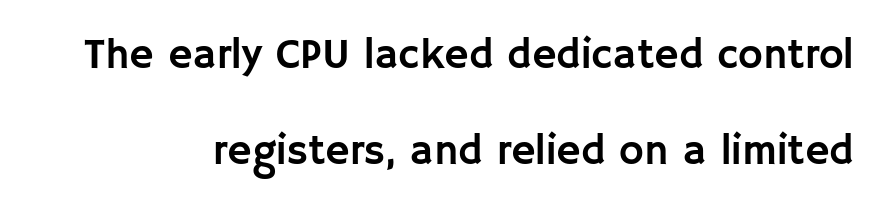
The passage shown is not underscored anywhere. Words appear dense and cohesive because spacing is normal. Do the characters align in a grid? No, the font is proportional. Does the leading feel generous? Absolutely, it's lavish. Is this a sans? Yes — the strokes have no serifs. The axis of the letterforms is exactly vertical.
